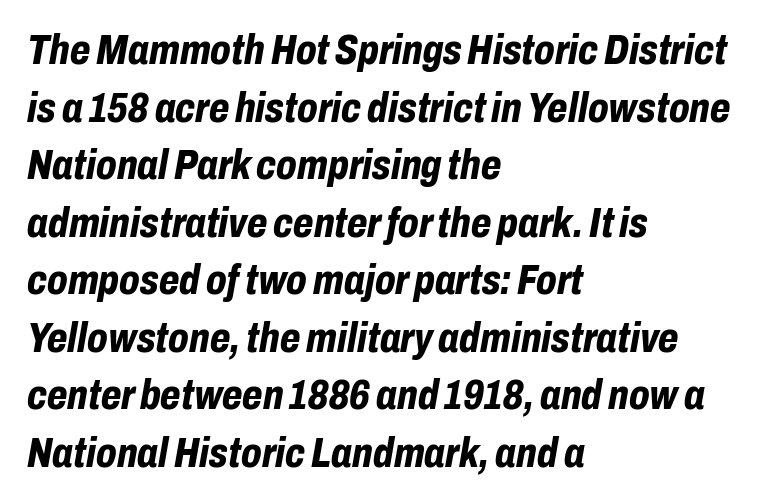
{"italic": "yes", "lean": "right", "slant_degrees": 10, "bold": "yes", "weight": "bold", "width": "condensed", "stroke_contrast": "low", "x_height": "medium", "monospaced": "no", "underline": "no", "align": "left", "line_spacing": "normal", "line_spacing_ratio": 1.37, "letter_spacing": "normal", "letter_spacing_em": 0.0, "glyph_px": 42}
